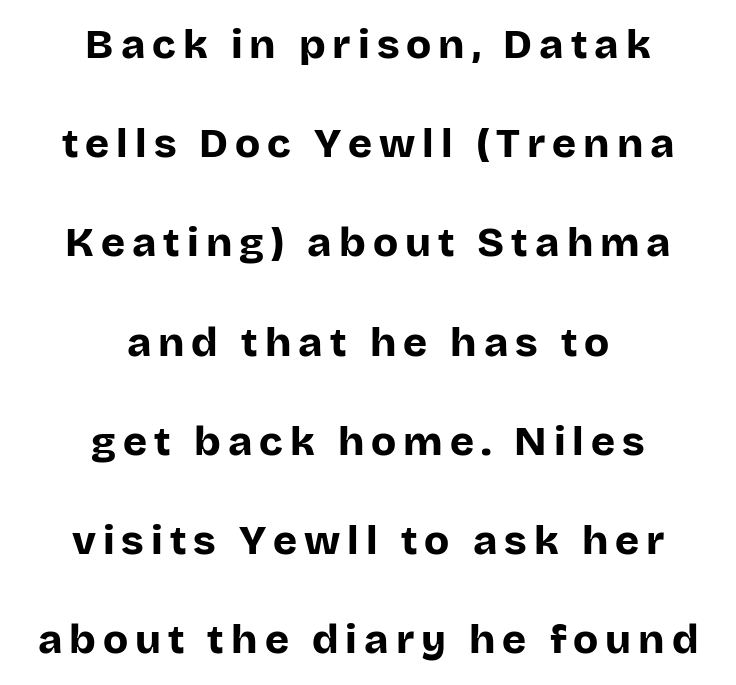
The sample has been set heavy, in full bold. The whitespace from short lines is split evenly between both sides. The characters display no serif detailing; their extremities are plain. Does the lettering tilt? It doesn't — this is upright. Varying glyph widths throughout — classic text-font behaviour.
